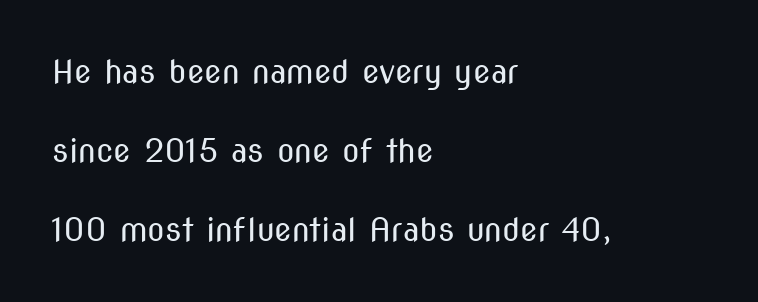
The image shows 32 px regular-weight, condensed sans-serif type, upright; set left-aligned, loose line spacing (2.47x), normal letter spacing, not underlined; medium stroke contrast and a medium x-height.
